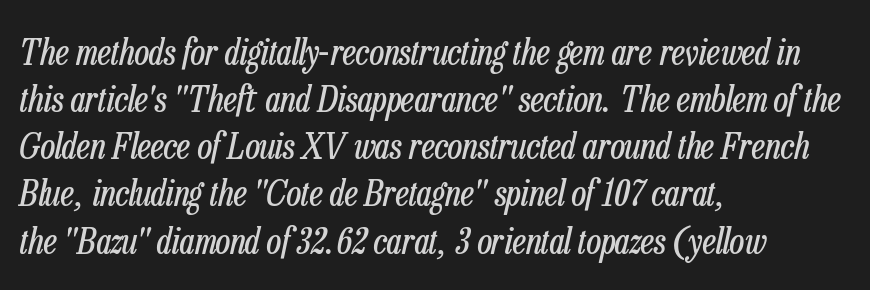
The image shows 36 px regular-weight, condensed type, italic (leaning right); set left-aligned, normal line spacing (1.31x), normal letter spacing, not underlined; low stroke contrast and a medium x-height.
